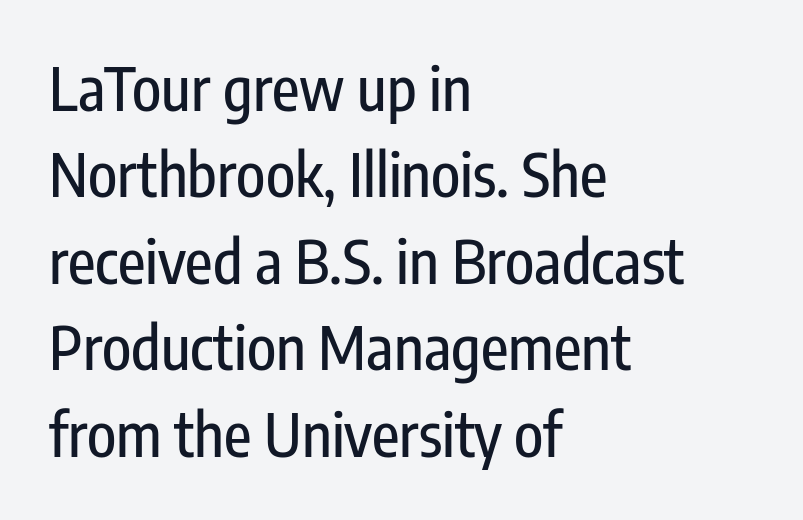
{"serif": "no", "italic": "no", "width": "condensed", "stroke_contrast": "low", "x_height": "medium", "monospaced": "no", "underline": "no", "align": "left", "line_spacing": "normal", "line_spacing_ratio": 1.44, "letter_spacing": "normal", "letter_spacing_em": 0.0, "glyph_px": 60}
